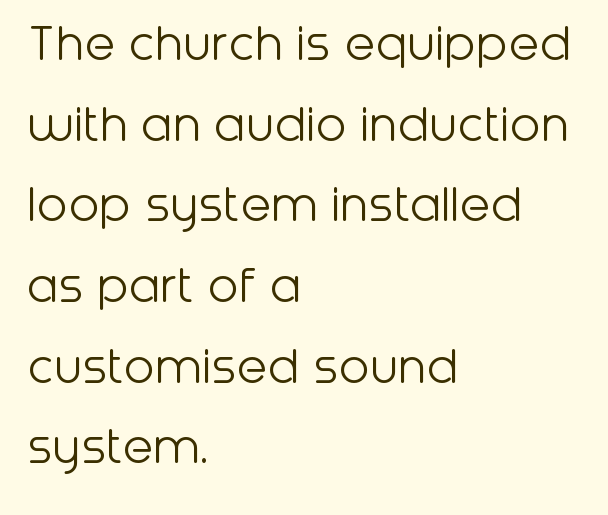
Q: Is the text bold? A: No.
Q: Is the text italic (slanted)? A: No, it is upright.
Q: Is the typeface a serif or a sans-serif typeface? A: Sans-serif.
Q: Is the text underlined? A: No.
Q: How is the paragraph aligned? A: Left-aligned.
Q: Is the spacing between letters normal or unusually wide? A: Normal.
Q: Is the spacing between lines tight, normal or loose? A: Normal.
Q: Width (condensed, normal, or wide)? A: Normal.
Q: Stroke contrast? A: Low.
Q: x-height? A: Medium.
Q: Monospaced? A: No.
